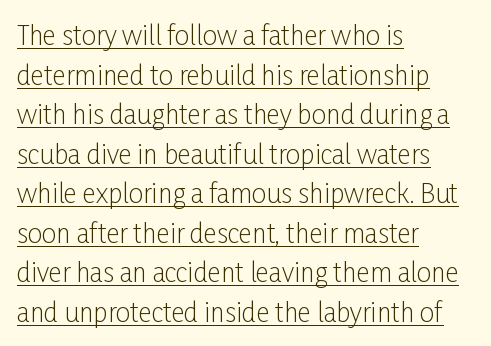
{"italic": "no", "bold": "no", "underline": "yes", "align": "left", "line_spacing": "normal", "line_spacing_ratio": 1.52, "letter_spacing": "normal", "letter_spacing_em": 0.0, "glyph_px": 26}
